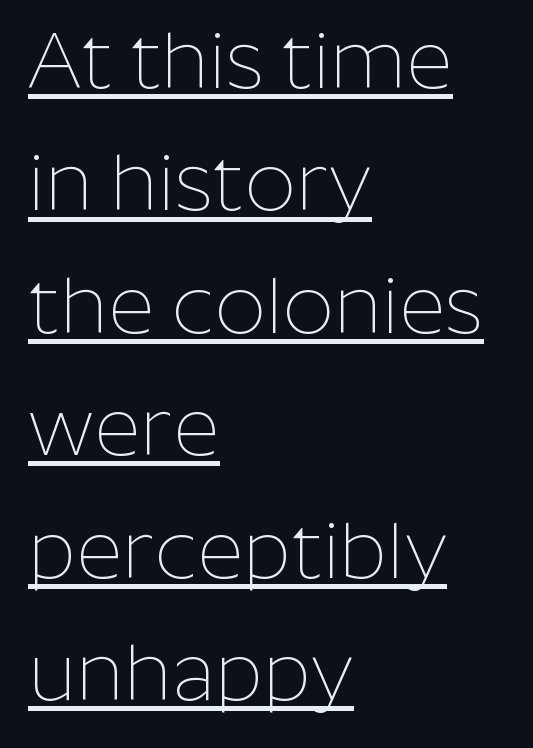
The image shows 80 px thin sans-serif type, upright; set left-aligned, normal line spacing (1.53x), normal letter spacing, underlined; low stroke contrast and a medium x-height.
